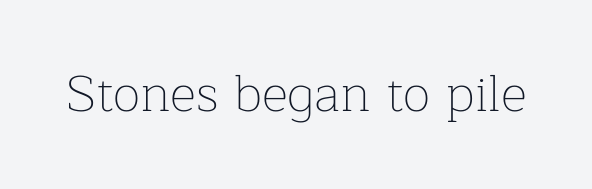
Nobody touched the tracking dial on this one. Vertical stems look standard width or narrower in stroke. Examine the stroke ends and you'll spot serifs. These lines were composed using upright roman letters. The string is rendered with underlining switched off.
